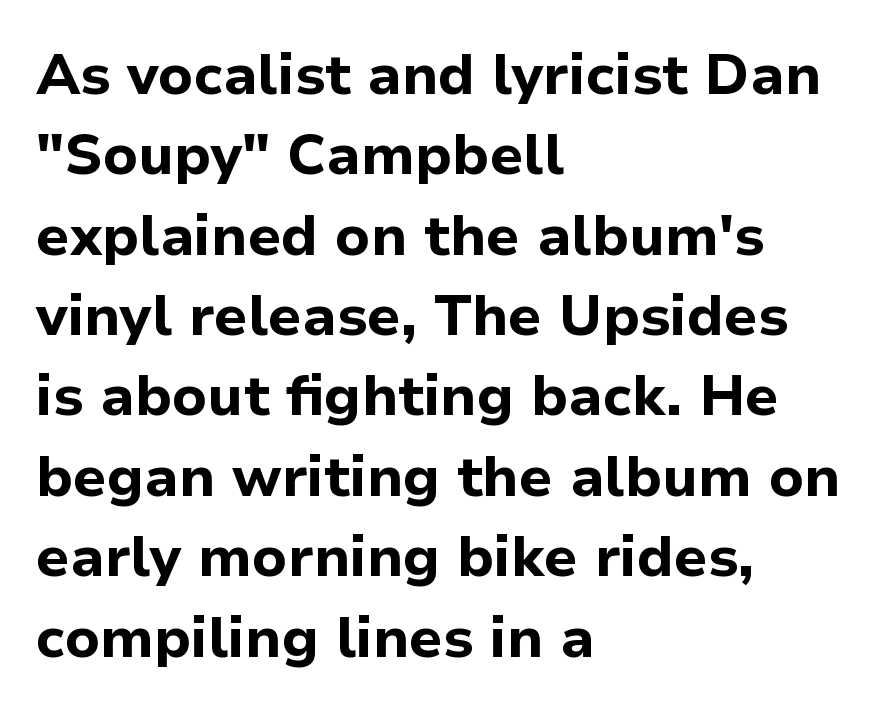
The image shows 57 px bold sans-serif type, upright; set left-aligned, normal line spacing (1.41x), normal letter spacing, not underlined; low stroke contrast and a medium x-height.
